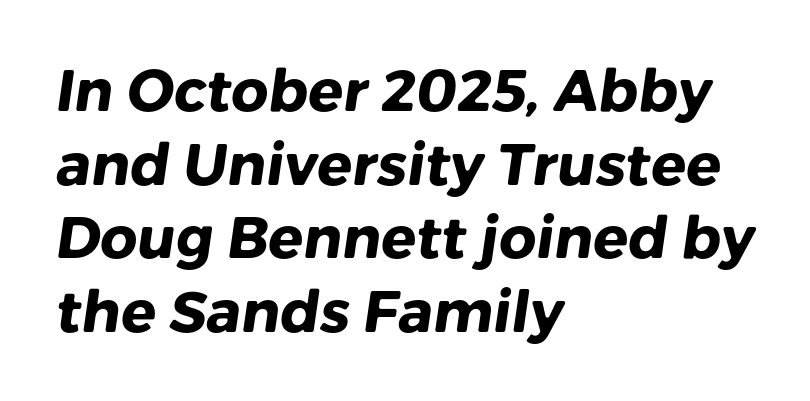
Rows of type keep a routine distance in the vertical direction. Unmarked baselines from the first word to the last. The characters display no serif detailing; their extremities are plain. There is no visible air inserted between adjacent glyphs.
